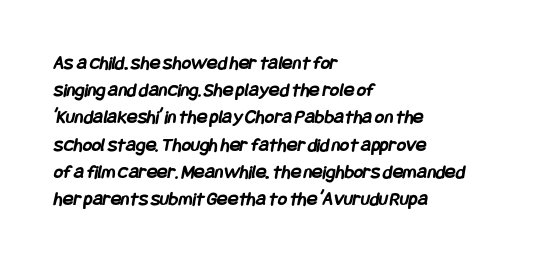
Q: Is the text bold? A: Yes.
Q: Is the text underlined? A: No.
Q: How is the paragraph aligned? A: Left-aligned.
Q: Is the spacing between letters normal or unusually wide? A: Normal.
Q: Is the spacing between lines tight, normal or loose? A: Normal.
